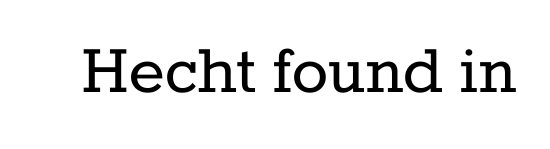
{"serif": "yes", "italic": "no", "bold": "no", "weight": "regular", "width": "normal", "stroke_contrast": "low", "x_height": "medium", "monospaced": "no", "underline": "no", "letter_spacing": "normal", "letter_spacing_em": 0.0, "glyph_px": 76}
